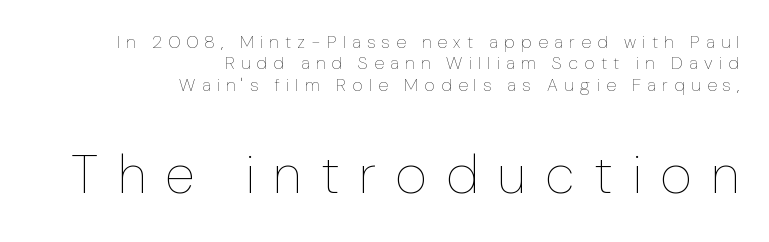
Decoration check: the copy has no underline. Do the characters align in a grid? No, the font is proportional. The lower block of text is set noticeably larger than the block above it. No heavy texture on the line: the type isn't bold. Line ends are locked; line starts wander. Tracking here is generous; glyphs stand well apart from one another.
